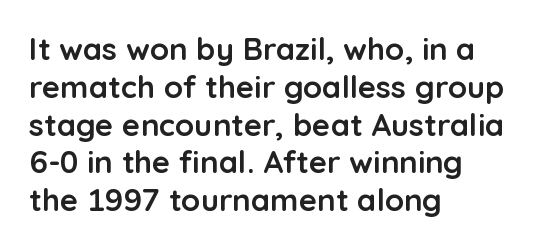
The image shows 31 px semibold sans-serif type, upright; set left-aligned, line spacing 1.22x, normal letter spacing, not underlined; low stroke contrast and a medium x-height.
